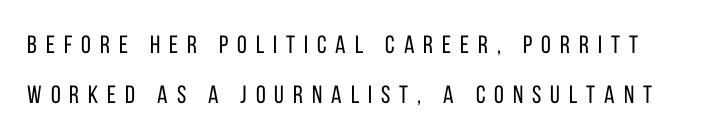
Q: Is the text bold? A: No.
Q: Is the text italic (slanted)? A: No, it is upright.
Q: Is the text underlined? A: No.
Q: Is the spacing between letters normal or unusually wide? A: Unusually wide.
Q: Is the spacing between lines tight, normal or loose? A: Loose.
